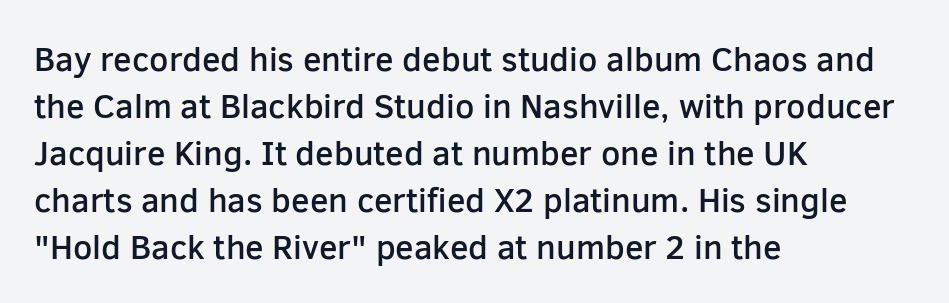
{"serif": "no", "italic": "no", "bold": "semi", "weight": "semibold", "width": "normal", "stroke_contrast": "low", "x_height": "medium", "monospaced": "no", "underline": "no", "align": "left", "line_spacing": "normal", "line_spacing_ratio": 1.38, "letter_spacing": "normal", "letter_spacing_em": 0.0, "glyph_px": 34}
